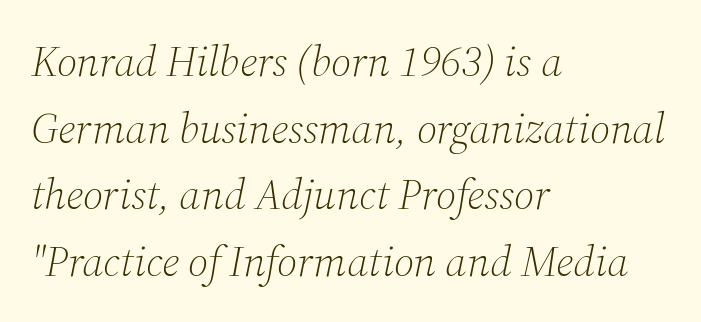
Default kerning and tracking; the words read as compact shapes. Clear beneath every line of the passage. The letters are slanted; this is an italic face. Left-aligned paragraph, ragged on the right. Is this a heavy cut? Hardly; it is regular or lighter.
